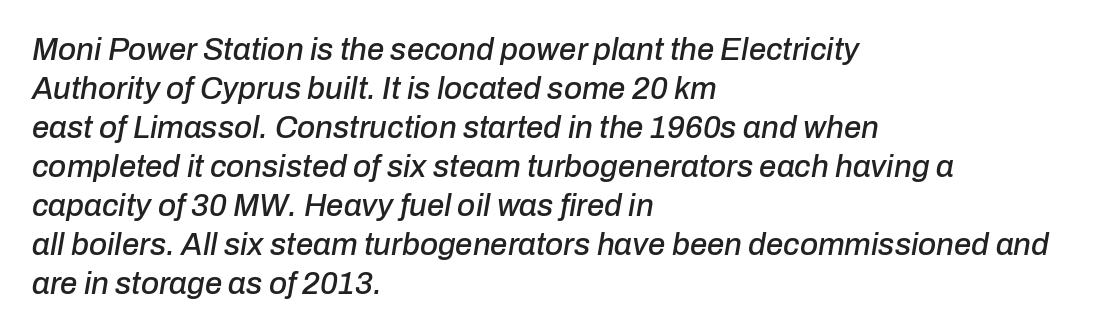
The lines are quadded left. Glance below the letters and you will spot only blank space. Default kerning and tracking; the words read as compact shapes. This sample has the flowing, uneven cadence of proportional lettering.
